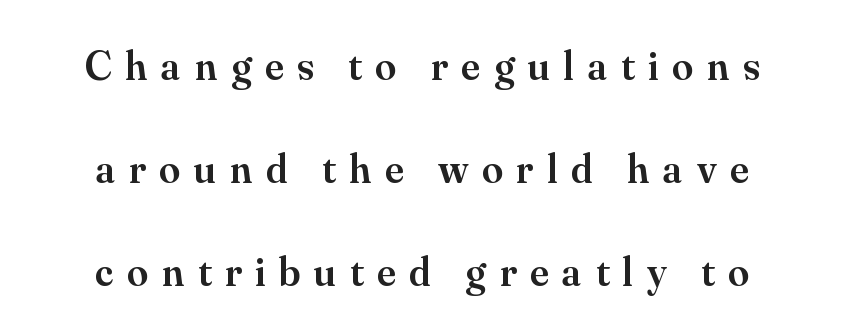
In terms of posture, this sample is upright. Unmarked baselines from the first word to the last. The rendering uses natural spacing where letterforms have individual widths. Line spacing here is loose. Observe the serifs anchoring each vertical stroke in this sample.
